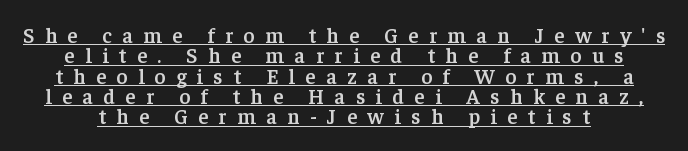
Q: Is the text bold? A: Semi-bold.
Q: Is the text italic (slanted)? A: No, it is upright.
Q: Is the text underlined? A: Yes.
Q: Is the spacing between letters normal or unusually wide? A: Unusually wide.
Q: Is the spacing between lines tight, normal or loose? A: Tight.
